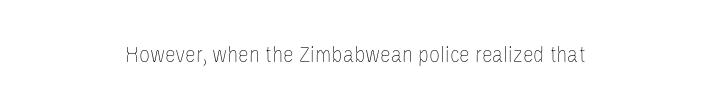
Is the stroke heavy? The answer is a plain regular-or-lighter. Every row of glyphs is offset so its center matches the block's center. There is no visible air inserted between adjacent glyphs. Characters remain perfectly vertical along every line. Quick note: underline off.
